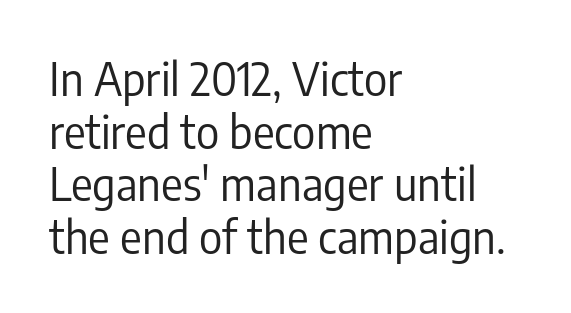
The type family on display is of the sans-serif kind. The passage shown has conventional tracking throughout. Underlining? Definitely not there. This sample uses an upright cut, with every glyph sitting square on the baseline.
